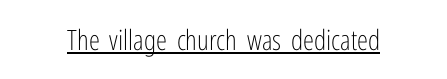
Q: Is the text bold? A: No.
Q: Is the text italic (slanted)? A: No, it is upright.
Q: Is the typeface a serif or a sans-serif typeface? A: Sans-serif.
Q: Is the text underlined? A: Yes.
Q: Is the spacing between letters normal or unusually wide? A: Normal.
Q: Width (condensed, normal, or wide)? A: Condensed.
Q: Stroke contrast? A: Low.
Q: x-height? A: Medium.
Q: Monospaced? A: No.
